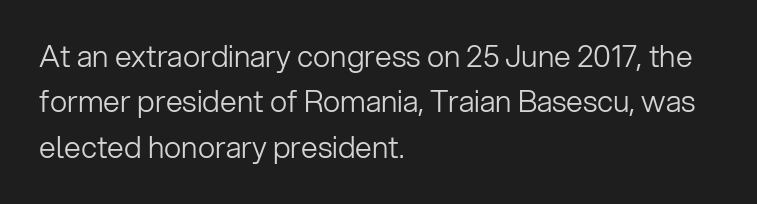
{"serif": "no", "italic": "no", "bold": "no", "weight": "light", "width": "normal", "stroke_contrast": "low", "x_height": "medium", "monospaced": "no", "underline": "no", "align": "left", "line_spacing": "normal", "line_spacing_ratio": 1.51, "letter_spacing": "normal", "letter_spacing_em": 0.0, "glyph_px": 30}
